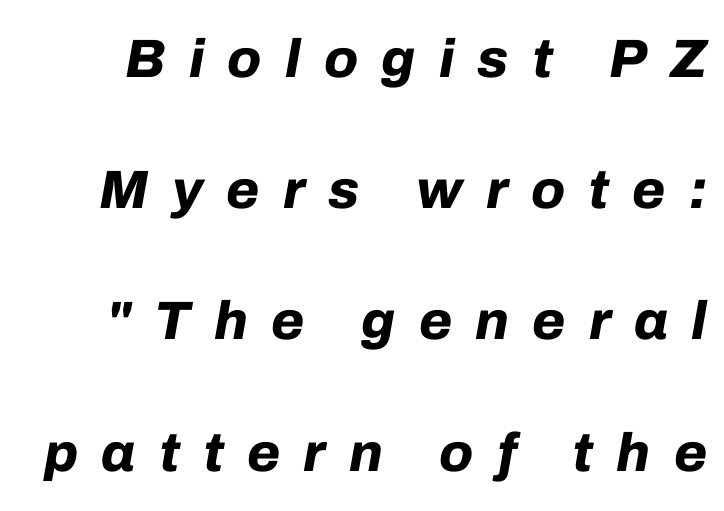
The image shows 54 px bold type, italic (leaning right); set loose line spacing (2.43x), unusually wide letter spacing (+0.43 em), not underlined; low stroke contrast and a medium x-height.
